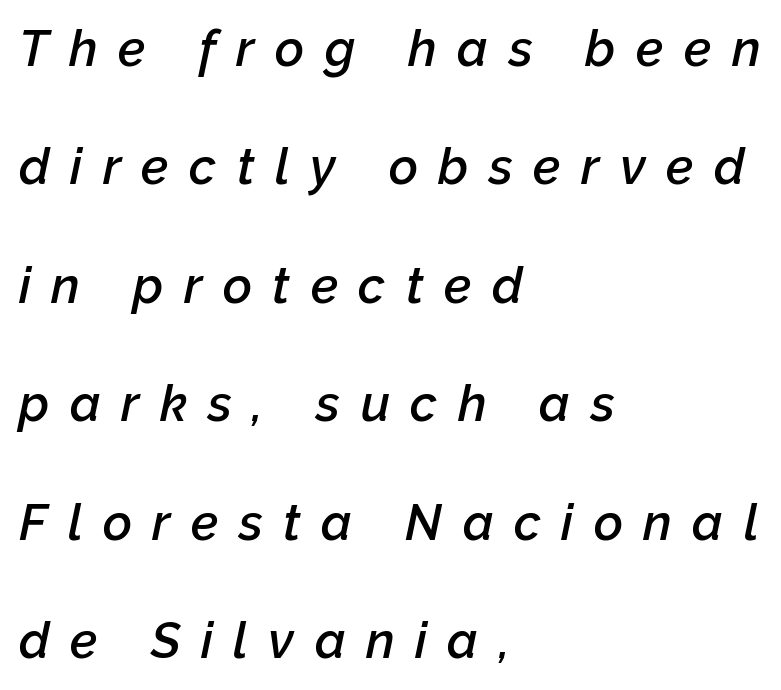
This sample has the flowing, uneven cadence of proportional lettering. Compared with typical body copy, the letter spacing here is much looser. The words here are not underlined. Slightly chunky letters — semibold, I'd say, not full bold.
